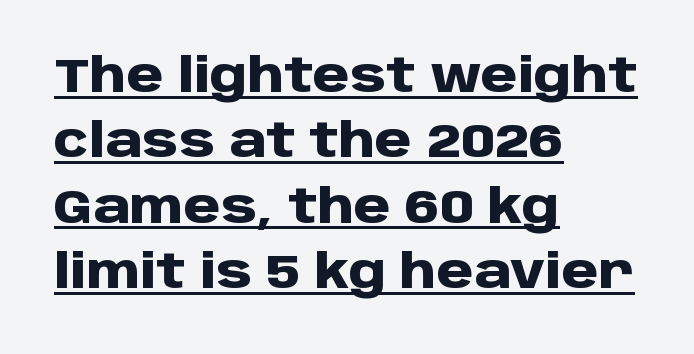
A continuous stroke trails under the words, as in a hyperlink. Observe the ordinary spacing: letters are neighbours, not strangers. The passage is arranged the way most books set body copy — flush left. The specimen reads as upright at a glance. Horizontal bands of white between lines are of average thickness. The characters display no serif detailing; their extremities are plain.
